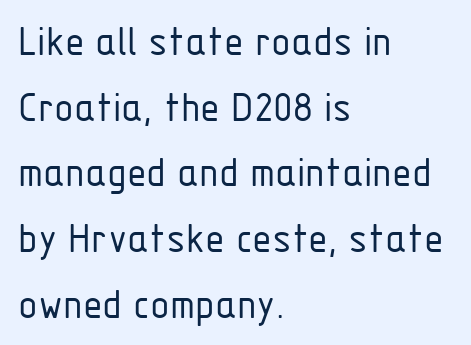
{"serif": "no", "italic": "no", "bold": "no", "weight": "light", "width": "condensed", "stroke_contrast": "low", "x_height": "medium", "monospaced": "no", "underline": "no", "align": "left", "line_spacing": "normal", "line_spacing_ratio": 1.46, "letter_spacing": "normal", "letter_spacing_em": 0.0, "glyph_px": 45}
